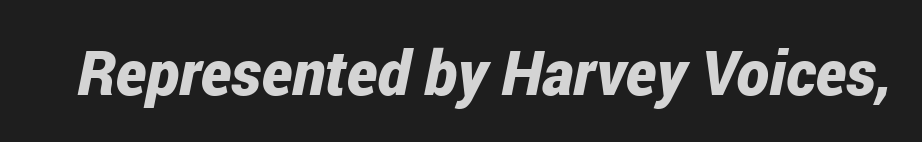
{"italic": "yes", "lean": "right", "slant_degrees": 12, "bold": "yes", "weight": "bold", "width": "condensed", "stroke_contrast": "low", "x_height": "medium", "monospaced": "no", "underline": "no", "letter_spacing": "normal", "letter_spacing_em": 0.0, "glyph_px": 62}
